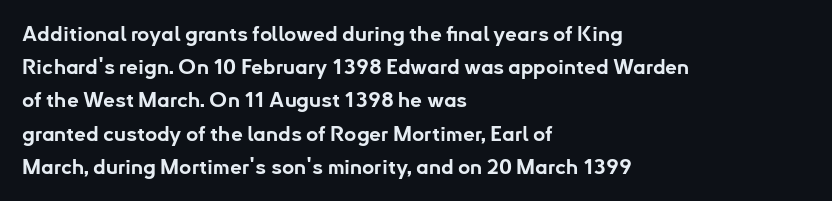
The font is running at its bold setting. Letters rest on an invisible, unmarked baseline. Students, note that the glyphs here touch the page at normal intervals. The rendering anchors every line to the left-hand side.
